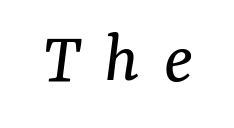
The image shows 75 px regular-weight serif type, italic (leaning right); set unusually wide letter spacing (+0.32 em), not underlined; medium stroke contrast and a medium x-height.
